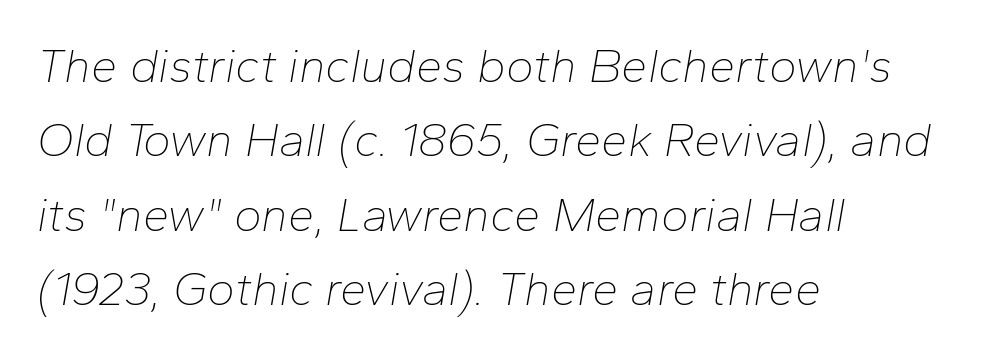
Q: Is the text bold? A: No.
Q: Is the text italic (slanted)? A: Yes, it leans right by about 10 degrees.
Q: Is the text underlined? A: No.
Q: How is the paragraph aligned? A: Left-aligned.
Q: Is the spacing between letters normal or unusually wide? A: Normal.
Q: Is the spacing between lines tight, normal or loose? A: Normal.
Q: Width (condensed, normal, or wide)? A: Normal.
Q: Stroke contrast? A: Low.
Q: x-height? A: Medium.
Q: Monospaced? A: No.
